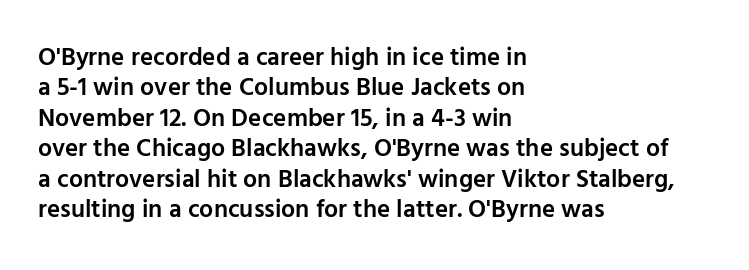
The image shows 25 px text type, upright; set left-aligned, line spacing 1.22x, normal letter spacing, not underlined.
